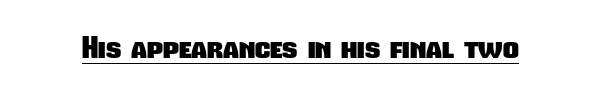
Do the characters align in a grid? No, the font is proportional. Bold? Absolutely — the strokes are thick and heavy. Each word holds together tightly as a unit, with standard inter-letter gaps. This rendering features underlined lettering. Look at the bottom of the vertical strokes: they stop flat, with no serifs.
